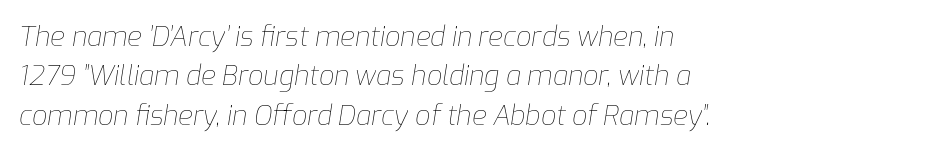
The image shows 27 px text type, italic (leaning right); set left-aligned, normal line spacing (1.46x), normal letter spacing, not underlined.
